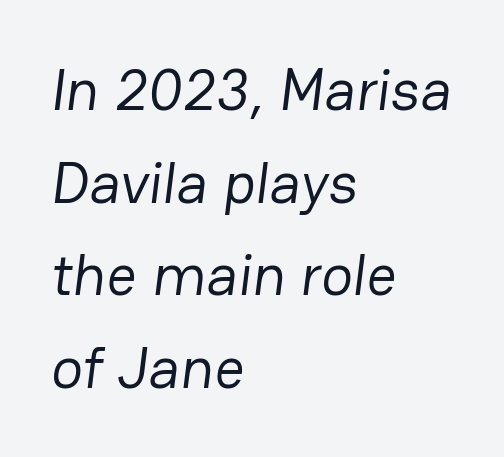
Q: Is the text bold? A: No.
Q: Is the typeface a serif or a sans-serif typeface? A: Sans-serif.
Q: Is the text underlined? A: No.
Q: How is the paragraph aligned? A: Left-aligned.
Q: Is the spacing between letters normal or unusually wide? A: Normal.
Q: Is the spacing between lines tight, normal or loose? A: Normal.
Q: Width (condensed, normal, or wide)? A: Normal.
Q: Stroke contrast? A: Low.
Q: x-height? A: Medium.
Q: Monospaced? A: No.
